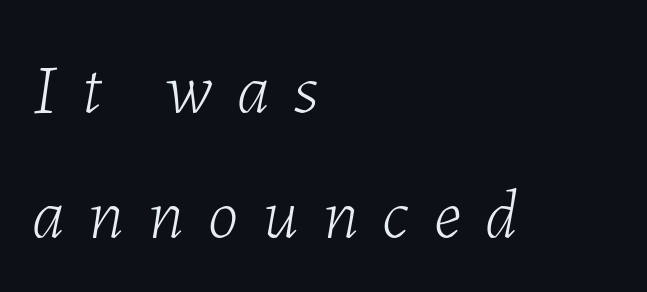
The image shows 70 px light type, italic (leaning right); set left-aligned, line spacing 1.79x, unusually wide letter spacing (+0.35 em), not underlined; low stroke contrast and a medium x-height.
